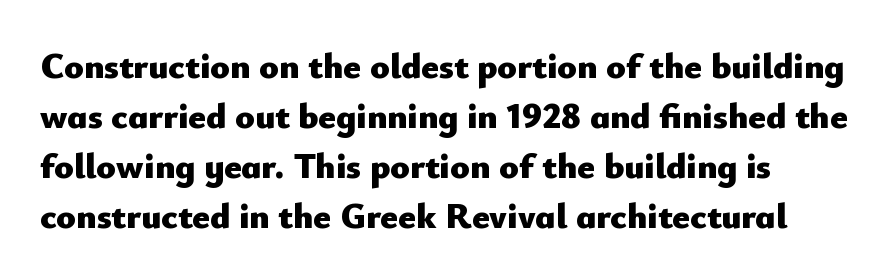
Q: Is the text bold? A: Yes.
Q: Is the text italic (slanted)? A: No, it is upright.
Q: Is the typeface a serif or a sans-serif typeface? A: Sans-serif.
Q: Is the text underlined? A: No.
Q: How is the paragraph aligned? A: Left-aligned.
Q: Is the spacing between letters normal or unusually wide? A: Normal.
Q: Is the spacing between lines tight, normal or loose? A: Normal.
Q: Width (condensed, normal, or wide)? A: Normal.
Q: Stroke contrast? A: Low.
Q: x-height? A: Small.
Q: Monospaced? A: No.
